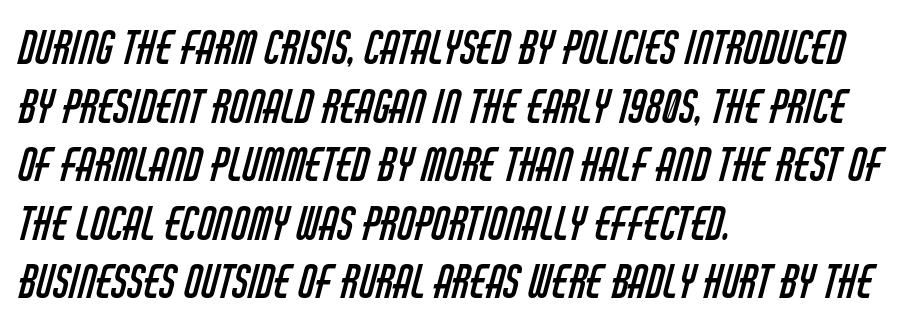
The image shows 44 px regular-weight, condensed sans-serif type; set left-aligned, normal line spacing (1.33x), normal letter spacing, not underlined; low stroke contrast and a large x-height.
